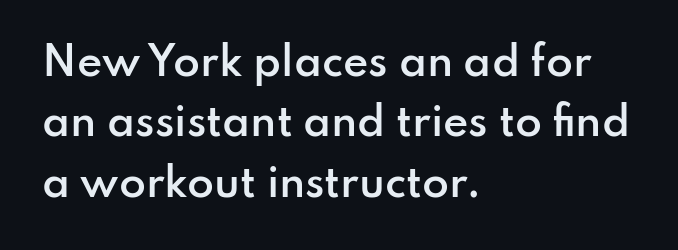
These lines sit exactly where default settings would place them. Stroke terminals: plain, sans-serif. Does extra space separate the letters? No, they use regular spacing. Underlining? Definitely not there.
